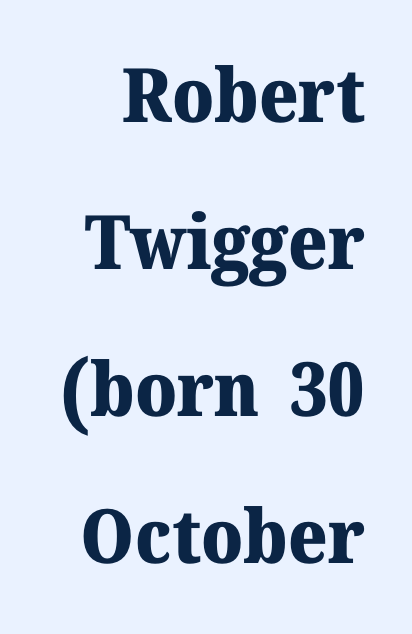
The image shows 75 px heavy serif type, upright; set loose line spacing (1.96x), normal letter spacing, not underlined; medium stroke contrast and a medium x-height.
